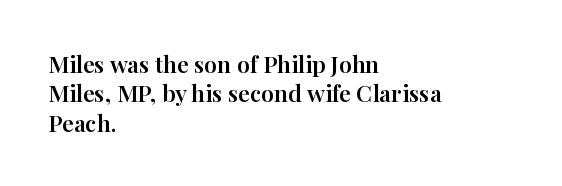
{"italic": "no", "underline": "no", "align": "left", "line_spacing": "normal", "line_spacing_ratio": 1.28, "letter_spacing": "normal", "letter_spacing_em": 0.0, "glyph_px": 23}
